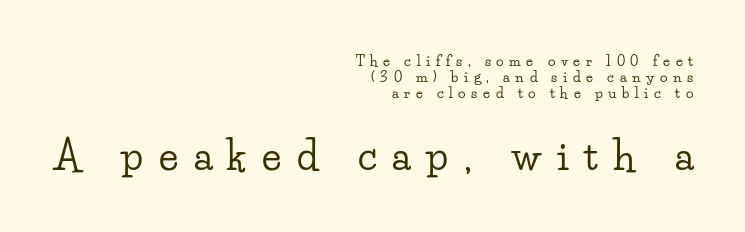
Serifs: yes, visible at the terminals of the letterforms. The passage shown has open, widely tracked lettering throughout. This rendering features lettering with no underline. Posture: vertical.
